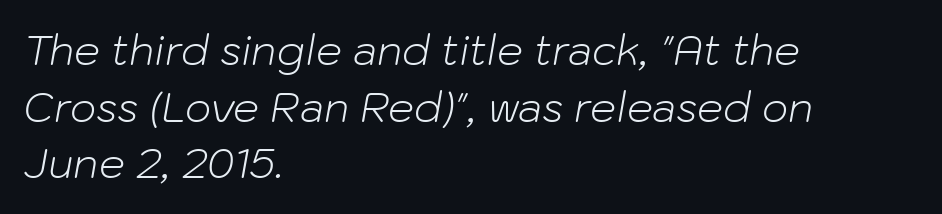
Q: Is the text bold? A: No.
Q: Is the text italic (slanted)? A: Yes, it leans right by about 10 degrees.
Q: Is the text underlined? A: No.
Q: How is the paragraph aligned? A: Left-aligned.
Q: Is the spacing between letters normal or unusually wide? A: Normal.
Q: Is the spacing between lines tight, normal or loose? A: Normal.
Q: Width (condensed, normal, or wide)? A: Normal.
Q: Stroke contrast? A: Low.
Q: x-height? A: Medium.
Q: Monospaced? A: No.
